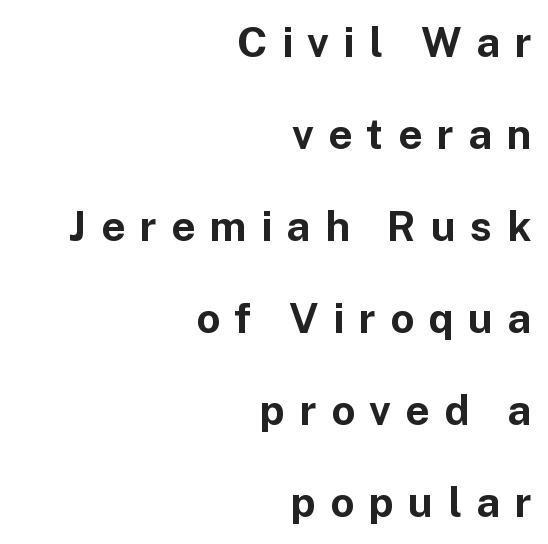
{"serif": "no", "italic": "no", "bold": "yes", "weight": "bold", "width": "normal", "stroke_contrast": "low", "x_height": "medium", "monospaced": "no", "underline": "no", "align": "right", "line_spacing": "loose", "line_spacing_ratio": 2.19, "letter_spacing": "wide", "letter_spacing_em": 0.34, "glyph_px": 42}
